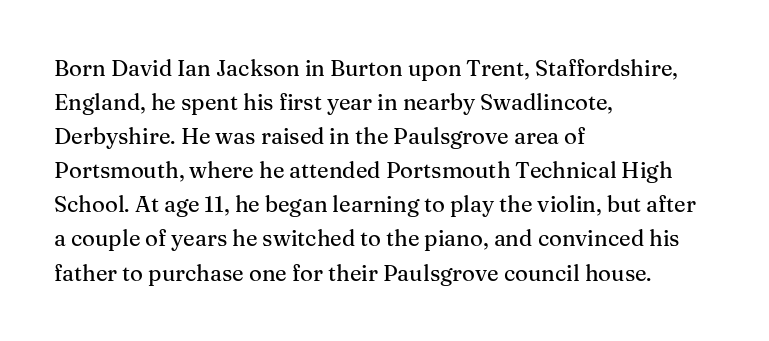
{"italic": "no", "underline": "no", "align": "left", "line_spacing": "normal", "line_spacing_ratio": 1.55, "letter_spacing": "normal", "letter_spacing_em": 0.0, "glyph_px": 22}
